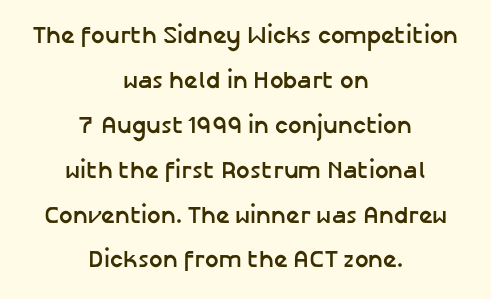
Q: Is the text bold? A: Yes.
Q: Is the text italic (slanted)? A: No, it is upright.
Q: Is the text underlined? A: No.
Q: How is the paragraph aligned? A: Centered.
Q: Is the spacing between letters normal or unusually wide? A: Normal.
